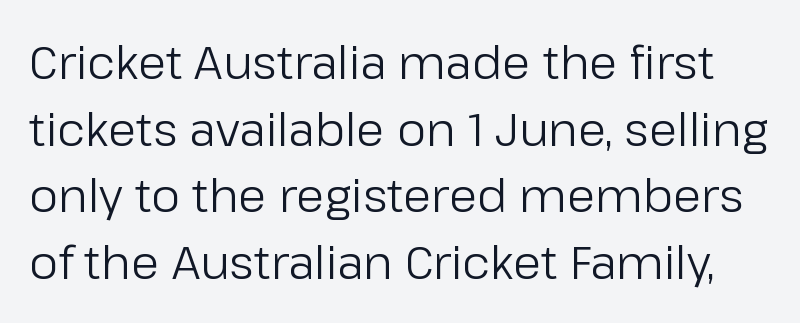
Weight: regular or lighter. Interline gaps are of average width in this sample. Classification — sans serif. Think of a printed novel: that variable character pitch is what you see here. Honestly, the letter spacing is just normal — you wouldn't notice it. Tall strokes in this sample are plumb rather than angled.
